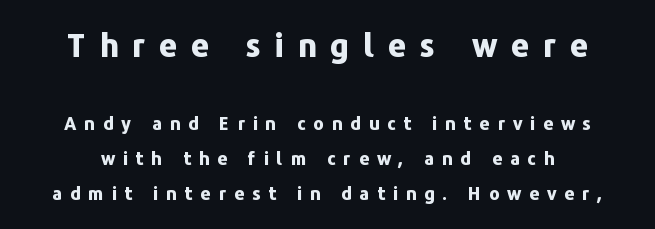
{"serif": "no", "italic": "no", "bold": "yes", "weight": "bold", "width": "normal", "stroke_contrast": "low", "x_height": "medium", "monospaced": "no", "underline": "no", "line_spacing": "loose", "line_spacing_ratio": 1.93, "letter_spacing": "wide", "letter_spacing_em": 0.43, "larger_block": "first", "size_ratio": 1.78, "glyph_px": 32}
